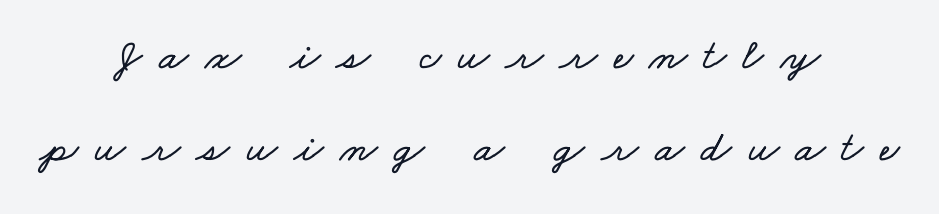
Whoever set this chose breathing room over compactness in the vertical rhythm. The lines in this sample share a center point and differ in where they start and stop. The type is letterspaced generously, with wide tracking. Each letter keeps its own natural width here, so spacing adapts to shape. The string is rendered with underlining switched off.
